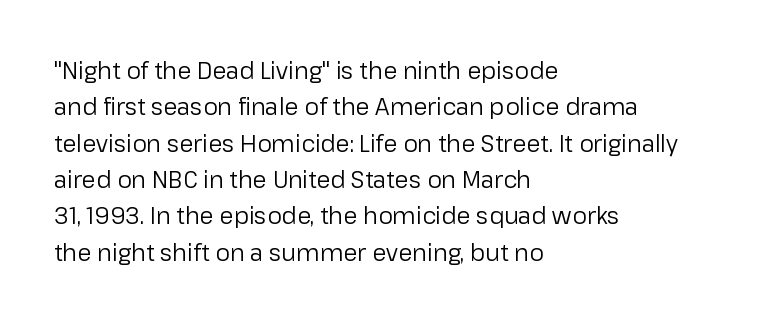
Compared with typical paragraphs, the rows here are spaced about the same. The letterforms sit at book weight or below. Ascenders rise straight up at ninety degrees. The lines are quadded left. Check the space under the baseline: it is left empty. Tracking value appears to be zero — textbook default spacing.
